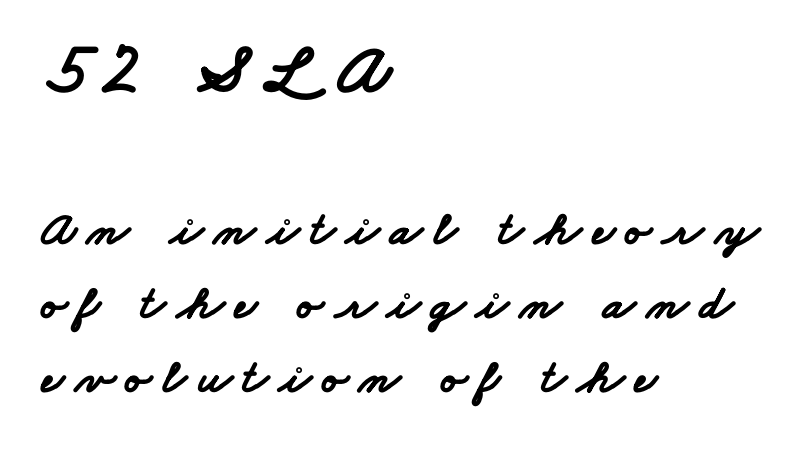
{"serif": "no", "bold": "yes", "weight": "bold", "width": "wide", "stroke_contrast": "low", "x_height": "small", "monospaced": "no", "underline": "no", "align": "left", "line_spacing": "normal", "line_spacing_ratio": 1.54, "letter_spacing": "wide", "letter_spacing_em": 0.23, "larger_block": "first", "size_ratio": 1.5, "glyph_px": 72}
